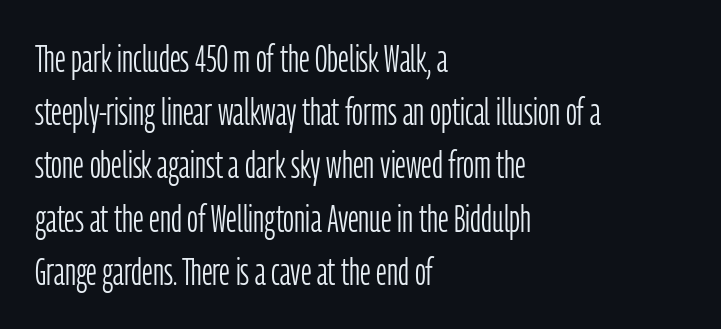
Is this a sans? Yes — the strokes have no serifs. Bare-footed words on every line. Standard letterfit; no display-style spreading of the glyphs. Here the designer chose a conventional face with non-uniform glyph widths. Baseline-to-baseline distance is the conventional proportion of letter height.
